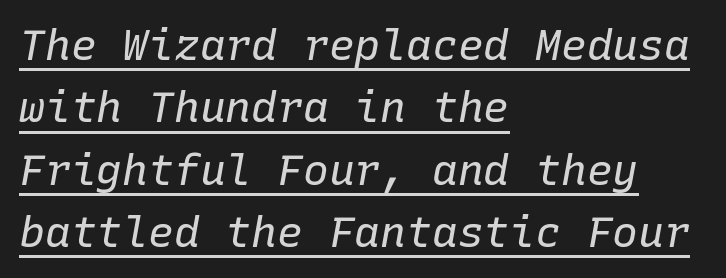
Q: Is the text bold? A: No.
Q: Is the text italic (slanted)? A: Yes, it leans right by about 10 degrees.
Q: Is the text underlined? A: Yes.
Q: How is the paragraph aligned? A: Left-aligned.
Q: Is the spacing between letters normal or unusually wide? A: Normal.
Q: Is the spacing between lines tight, normal or loose? A: Normal.
Q: Width (condensed, normal, or wide)? A: Normal.
Q: Stroke contrast? A: Low.
Q: x-height? A: Medium.
Q: Monospaced? A: Yes.
